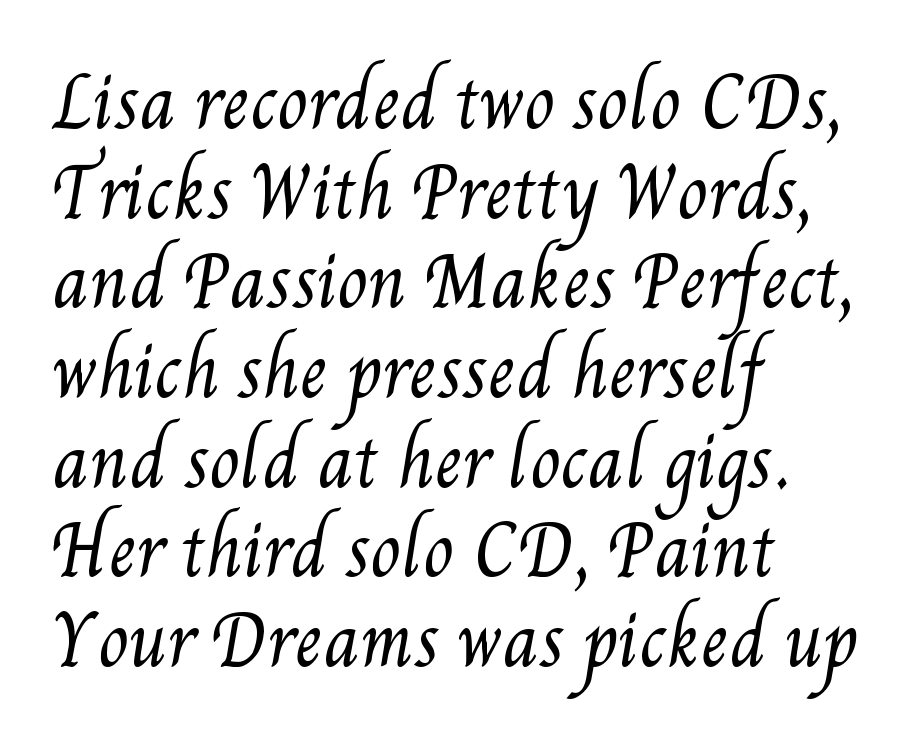
The image shows 69 px regular-weight, condensed type; set left-aligned, normal line spacing (1.3x), normal letter spacing, not underlined; medium stroke contrast and a small x-height.
